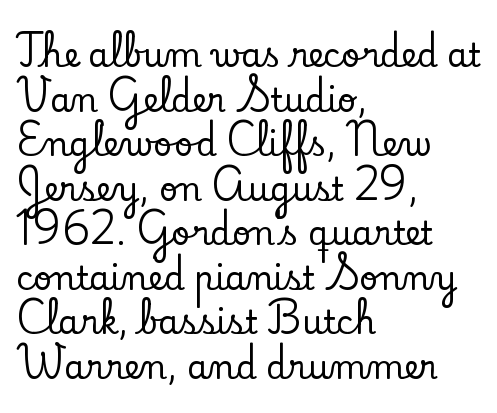
Q: Is the text italic (slanted)? A: No, it is upright.
Q: Is the typeface a serif or a sans-serif typeface? A: Serif.
Q: Is the text underlined? A: No.
Q: How is the paragraph aligned? A: Left-aligned.
Q: Is the spacing between letters normal or unusually wide? A: Normal.
Q: Is the spacing between lines tight, normal or loose? A: Normal.
Q: Width (condensed, normal, or wide)? A: Normal.
Q: Stroke contrast? A: Low.
Q: x-height? A: Small.
Q: Monospaced? A: No.
